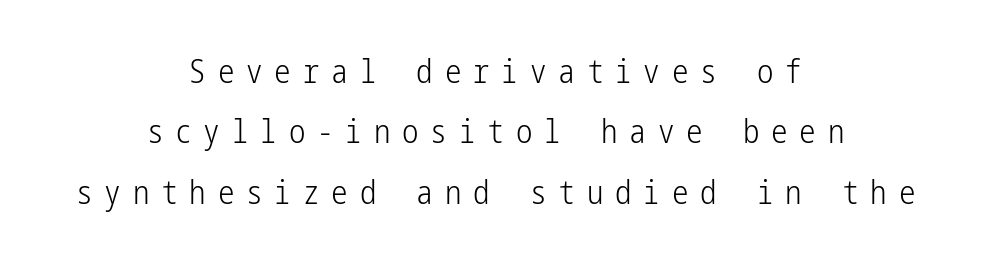
{"serif": "no", "italic": "no", "bold": "no", "weight": "light", "width": "condensed", "stroke_contrast": "low", "x_height": "medium", "underline": "no", "align": "center", "line_spacing_ratio": 1.83, "letter_spacing": "wide", "letter_spacing_em": 0.36, "glyph_px": 33}
